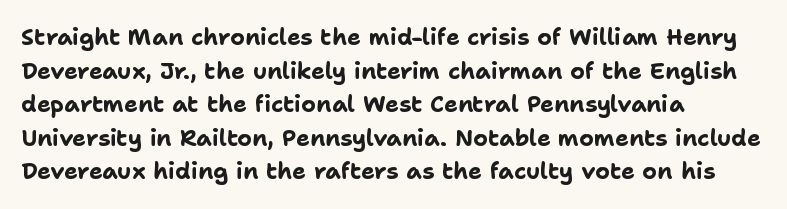
Q: Is the text bold? A: Yes.
Q: Is the text italic (slanted)? A: No, it is upright.
Q: Is the text underlined? A: No.
Q: How is the paragraph aligned? A: Left-aligned.
Q: Is the spacing between letters normal or unusually wide? A: Normal.
Q: Is the spacing between lines tight, normal or loose? A: Normal.
